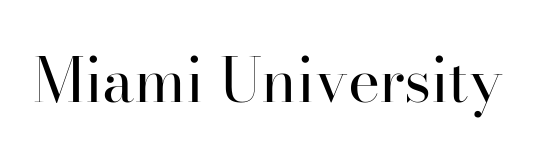
The image shows 61 px regular-weight serif type, upright; set normal letter spacing, not underlined; high stroke contrast and a small x-height.
